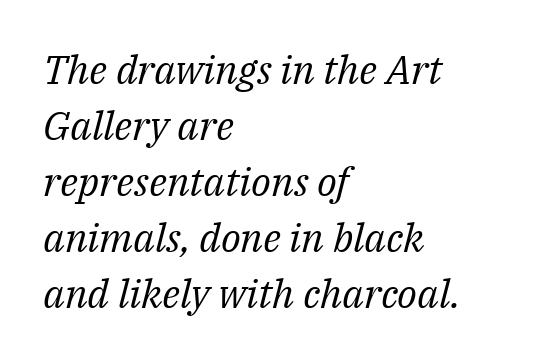
{"serif": "yes", "italic": "yes", "lean": "right", "slant_degrees": 14, "bold": "no", "weight": "regular", "width": "normal", "stroke_contrast": "medium", "x_height": "medium", "monospaced": "no", "underline": "no", "align": "left", "line_spacing": "normal", "line_spacing_ratio": 1.4, "letter_spacing": "normal", "letter_spacing_em": 0.0, "glyph_px": 40}
